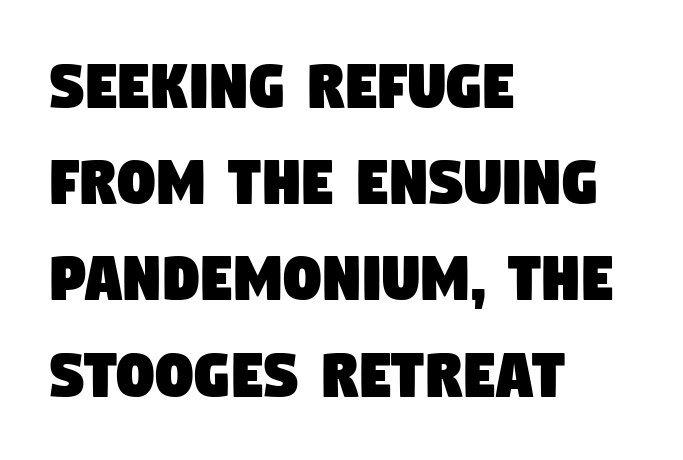
Tracking here is standard; glyphs follow each other at the usual distance. This sample has the flowing, uneven cadence of proportional lettering. The glyphs are unaccompanied by any horizontal stroke below them. One-word summary of the alignment: left. Serifs: no, the terminals of the letterforms are clean.
